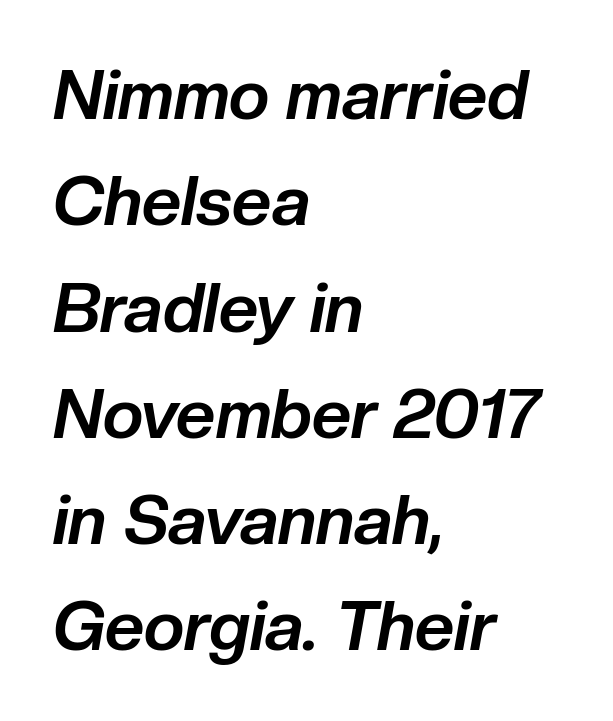
The image shows 69 px bold type, italic (leaning right); set left-aligned, normal line spacing (1.54x), normal letter spacing, not underlined; low stroke contrast and a medium x-height.
